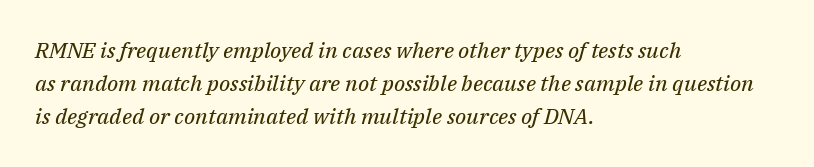
Q: Is the text bold? A: No.
Q: Is the text italic (slanted)? A: Yes, it leans right by about 14 degrees.
Q: Is the text underlined? A: No.
Q: How is the paragraph aligned? A: Left-aligned.
Q: Is the spacing between letters normal or unusually wide? A: Normal.
Q: Is the spacing between lines tight, normal or loose? A: Normal.
